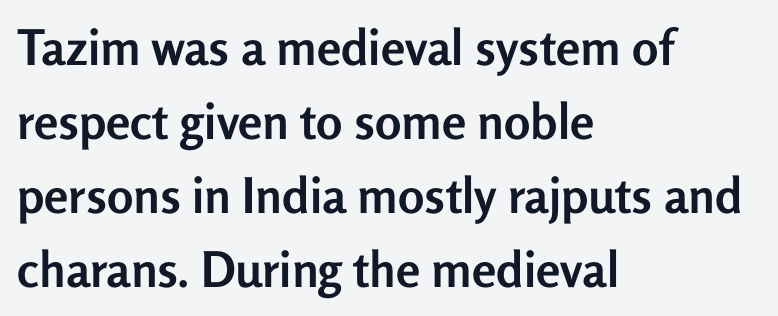
{"serif": "no", "italic": "no", "bold": "yes", "weight": "semibold", "width": "normal", "stroke_contrast": "low", "x_height": "medium", "monospaced": "no", "underline": "no", "align": "left", "line_spacing": "normal", "line_spacing_ratio": 1.51, "letter_spacing": "normal", "letter_spacing_em": 0.0, "glyph_px": 49}
